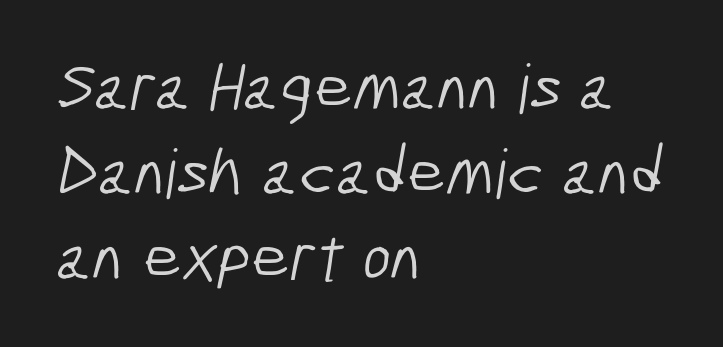
Varying glyph widths throughout — classic text-font behaviour. The space between consecutive lines is moderate. This sample uses plain, unmodified letter spacing. The passage shown is not underscored anywhere. Regarding serifs, this sample does without them. The rag falls on the right side of this text block.
